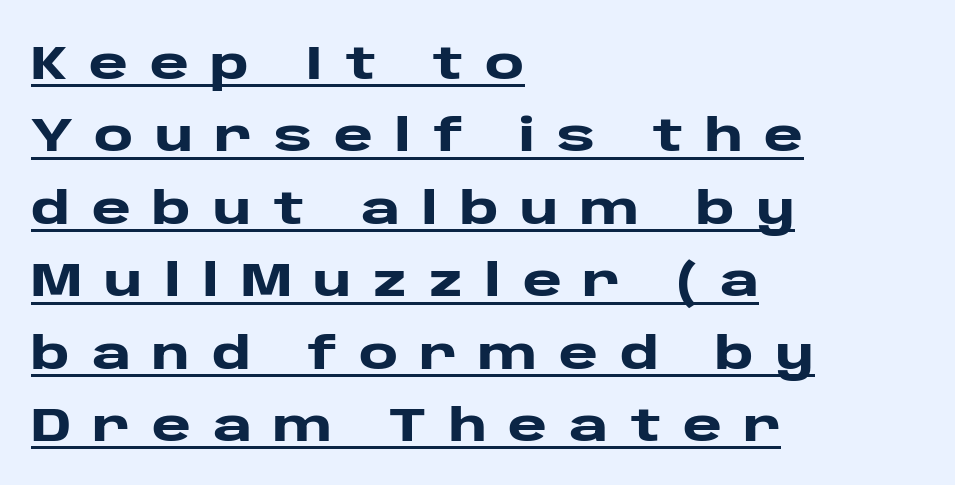
The image shows 47 px heavy, wide sans-serif type, upright; set left-aligned, normal line spacing (1.54x), unusually wide letter spacing (+0.46 em), underlined; low stroke contrast and a large x-height.
